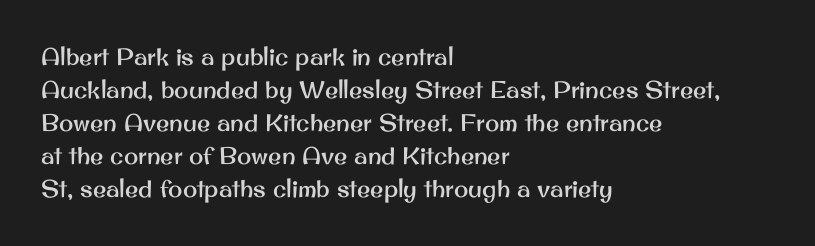
Q: Is the text italic (slanted)? A: No, it is upright.
Q: Is the text underlined? A: No.
Q: How is the paragraph aligned? A: Left-aligned.
Q: Is the spacing between letters normal or unusually wide? A: Normal.
Q: Is the spacing between lines tight, normal or loose? A: Normal.
